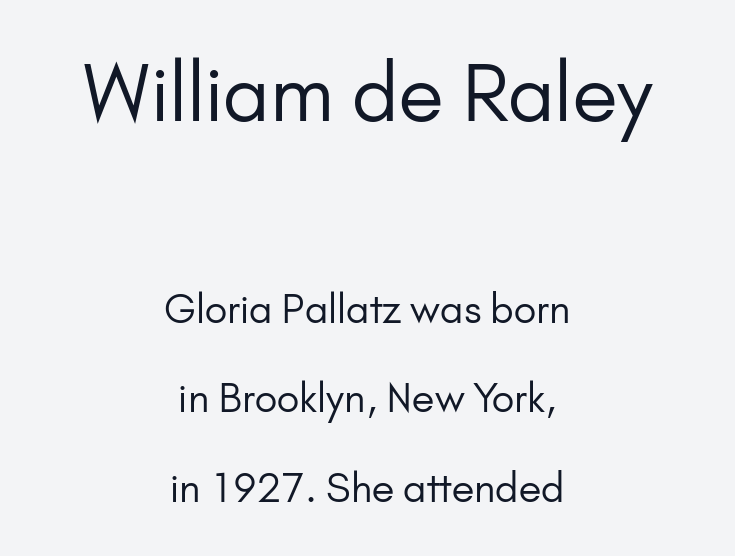
The image shows 78 px regular-weight sans-serif type, upright; set centered, loose line spacing (2.29x), normal letter spacing, not underlined; the first (top) block is 2.0x larger; low stroke contrast and a small x-height.
